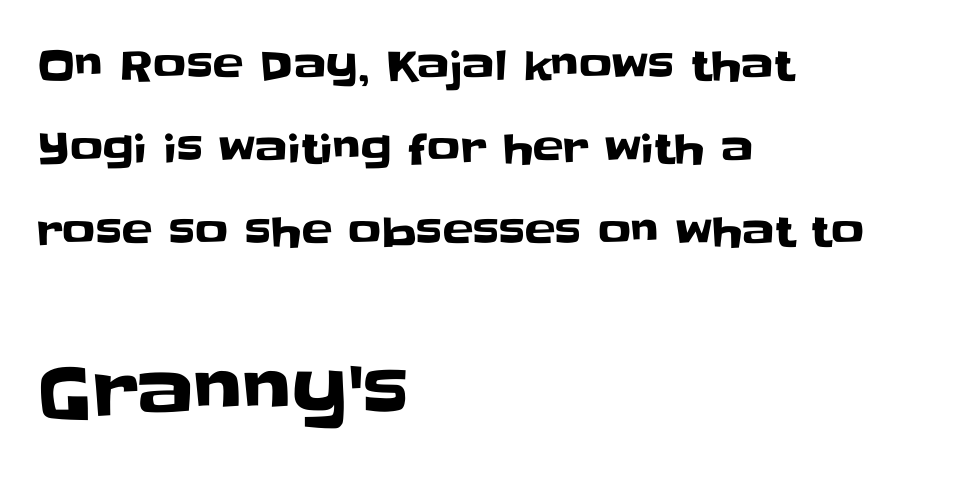
You could call the tracking neutral — neither tight nor loose. The paragraph shown leans on its left margin. The typography opts for an upright posture over an oblique one. This block would shrink considerably if given ordinary leading; it's expanded now. Block two is the big one; block one sits smaller above it.
